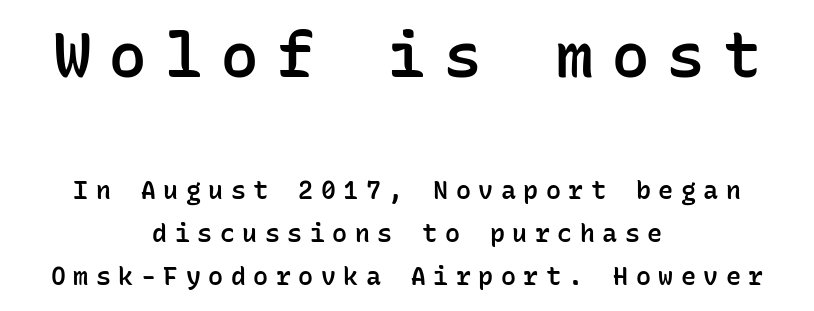
The image shows 62 px semibold sans-serif type, upright, monospaced; set centered, line spacing 1.73x, unusually wide letter spacing (+0.3 em), not underlined; the first (top) block is 2.48x larger; low stroke contrast and a medium x-height.
